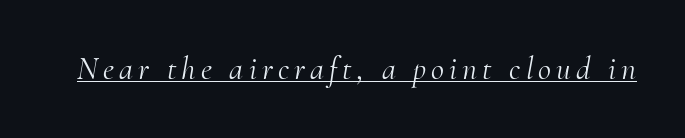
Font category for this specimen: serif. Stroke mass is kept to a normal reading level or below. The face used here is proportionally spaced, like ordinary book or web type. Looking at the ascenders, they clearly lean.
